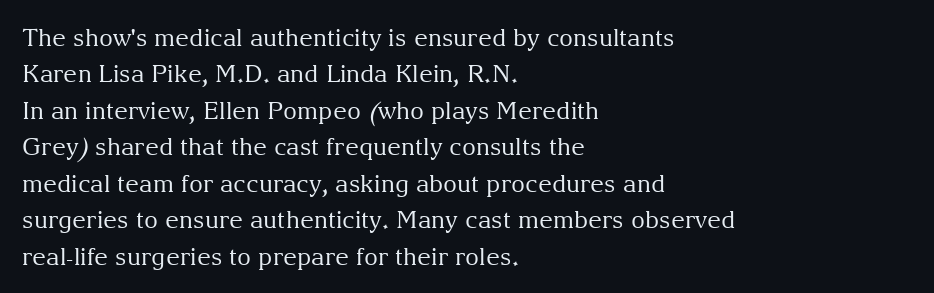
The foot of each line stays bare and open. These lines stack with their left ends in a neat column. Italic: no, the glyphs are upright roman. These lines sit exactly where default settings would place them.
